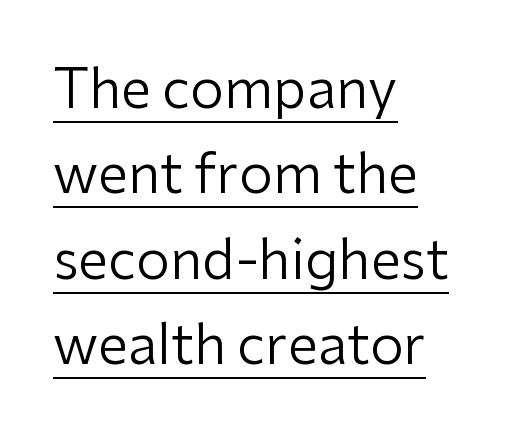
The image shows 54 px regular-weight sans-serif type, upright; set left-aligned, normal line spacing (1.58x), normal letter spacing, underlined; low stroke contrast and a medium x-height.
